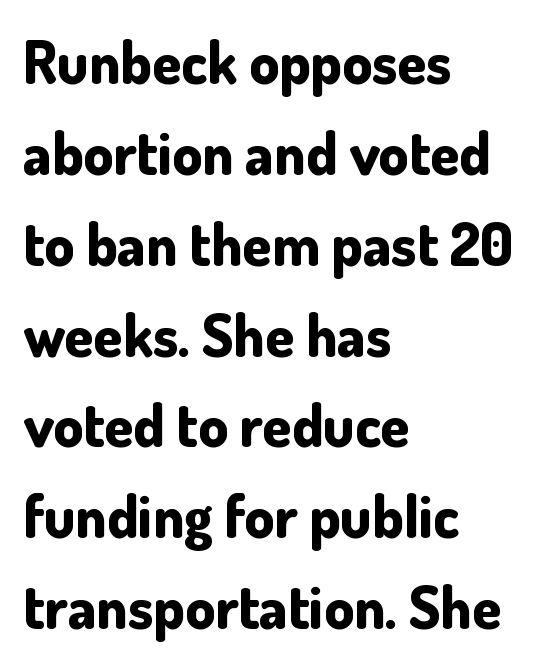
{"serif": "no", "italic": "no", "bold": "yes", "weight": "bold", "width": "normal", "stroke_contrast": "low", "x_height": "small", "monospaced": "no", "underline": "no", "align": "left", "line_spacing": "normal", "line_spacing_ratio": 1.54, "letter_spacing": "normal", "letter_spacing_em": 0.0, "glyph_px": 59}
